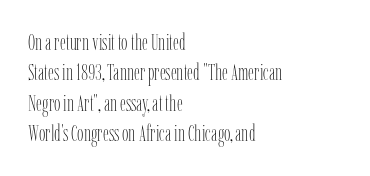
The image shows 23 px text type, upright; set left-aligned, normal line spacing (1.32x), normal letter spacing, not underlined.
